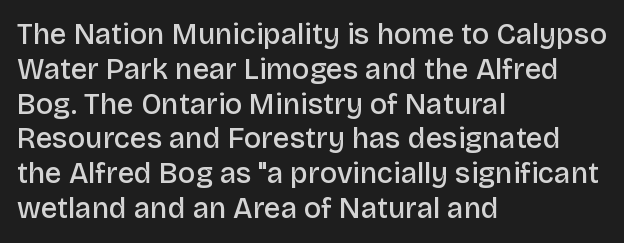
Anything drawn beneath the words? Only blank space. The font is running at a semibold setting, under full bold. Do the characters align in a grid? No, the font is proportional. Each line starts at the same left margin while the right side varies. When letters stand straight like this, we call the style roman or upright.
